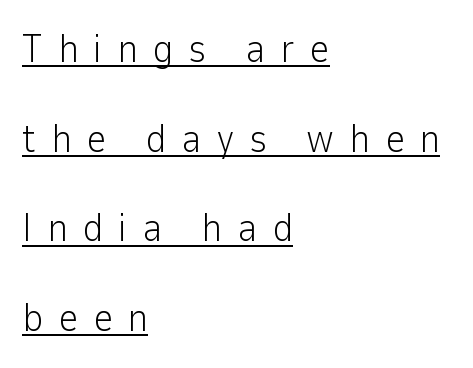
{"serif": "no", "italic": "no", "bold": "no", "weight": "light", "width": "normal", "stroke_contrast": "low", "x_height": "medium", "monospaced": "no", "underline": "yes", "align": "left", "line_spacing": "loose", "line_spacing_ratio": 2.3, "letter_spacing": "wide", "letter_spacing_em": 0.38, "glyph_px": 39}
